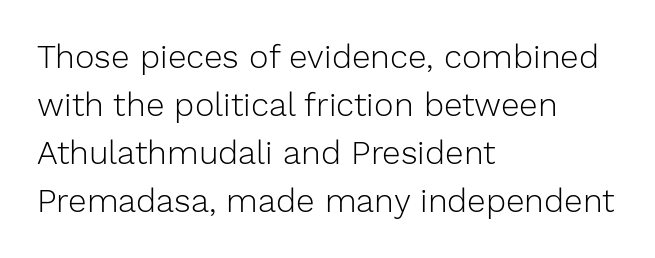
You can tell it's not italic because the verticals are truly vertical. Weight class: somewhere from thin through regular. The paragraph shown leans on its left margin. Font category for this specimen: sans-serif. A normal amount of white space separates one row of letters from the next.
